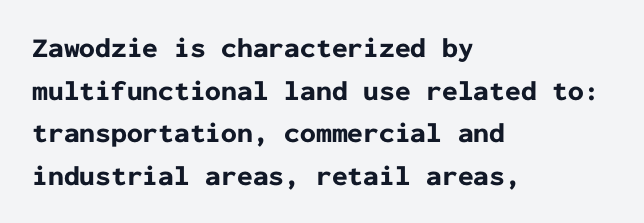
Check under the words: just untouched page. Students, observe: this is what conventionally led text looks like. The passage shown is emphatically bold. The typeface chosen for these lines omits serifs. Line beginnings align vertically; line endings do not. Observe the ordinary spacing: letters are neighbours, not strangers.
